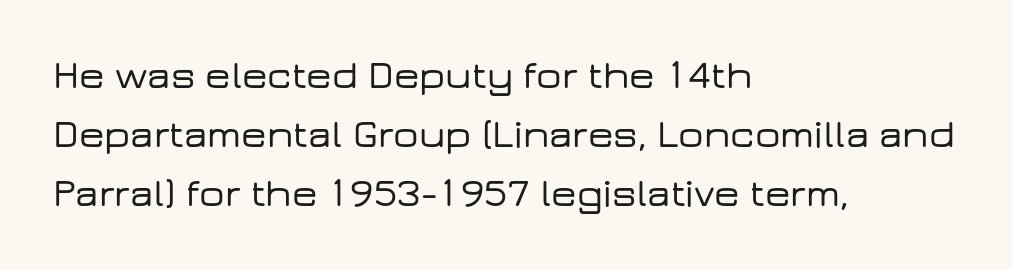
The image shows 40 px wide sans-serif type, upright; set left-aligned, normal line spacing (1.47x), normal letter spacing, not underlined; low stroke contrast and a medium x-height.
